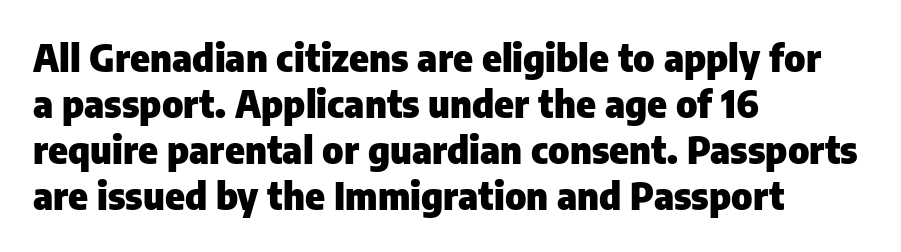
The image shows 37 px heavy sans-serif type, upright; set left-aligned, line spacing 1.24x, normal letter spacing, not underlined; low stroke contrast and a medium x-height.
